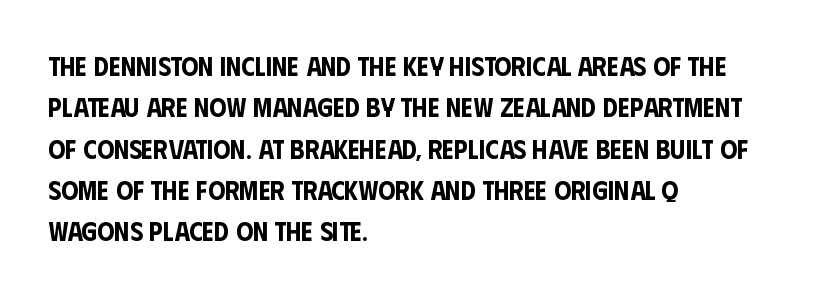
Successive baselines arrive at the customary interval. Short and long lines alike share a common starting point at left. Italic: no, the glyphs are upright roman. Short note: letters normally spaced. Quick note: underline off.
